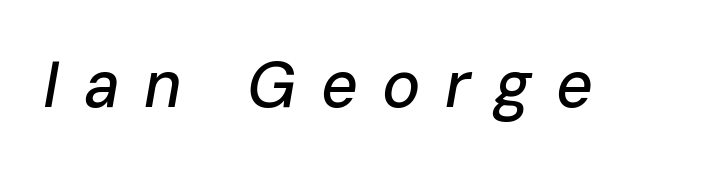
Q: Is the text italic (slanted)? A: Yes, it leans right by about 10 degrees.
Q: Is the text underlined? A: No.
Q: Is the spacing between letters normal or unusually wide? A: Unusually wide.
Q: Width (condensed, normal, or wide)? A: Normal.
Q: Stroke contrast? A: Low.
Q: x-height? A: Medium.
Q: Monospaced? A: No.
